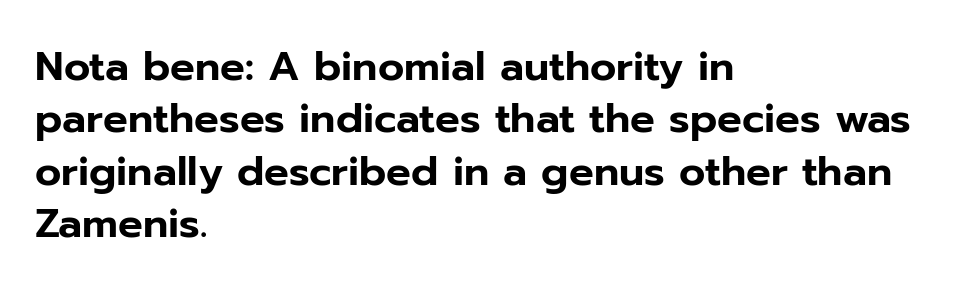
Q: Is the text italic (slanted)? A: No, it is upright.
Q: Is the typeface a serif or a sans-serif typeface? A: Sans-serif.
Q: Is the text underlined? A: No.
Q: How is the paragraph aligned? A: Left-aligned.
Q: Is the spacing between letters normal or unusually wide? A: Normal.
Q: Is the spacing between lines tight, normal or loose? A: Normal.
Q: Width (condensed, normal, or wide)? A: Normal.
Q: Stroke contrast? A: Low.
Q: x-height? A: Medium.
Q: Monospaced? A: No.
